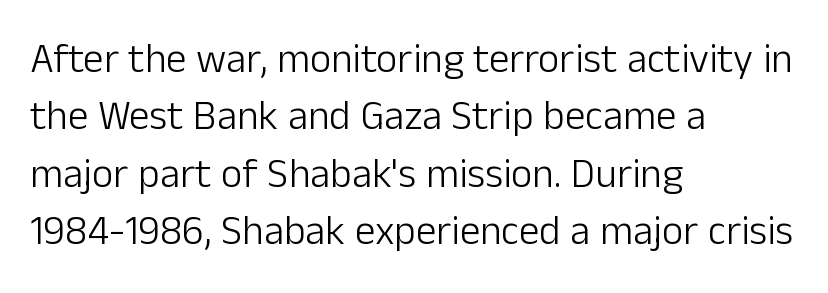
The image shows 41 px light sans-serif type, upright; set left-aligned, normal line spacing (1.4x), normal letter spacing, not underlined; low stroke contrast and a medium x-height.
